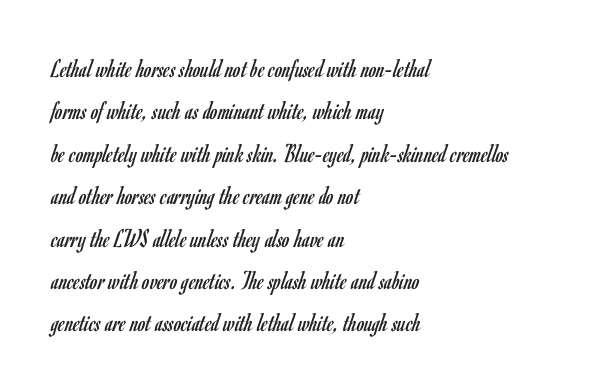
{"bold": "no", "underline": "no", "align": "left", "line_spacing": "normal", "line_spacing_ratio": 1.57, "letter_spacing": "normal", "letter_spacing_em": 0.0, "glyph_px": 27}
